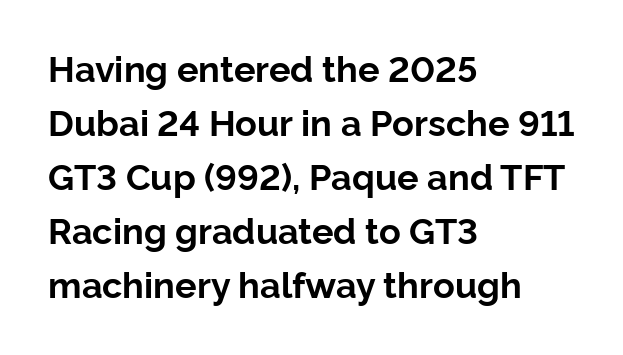
The image shows 36 px bold sans-serif type, upright; set left-aligned, normal line spacing (1.5x), normal letter spacing, not underlined; low stroke contrast and a medium x-height.
